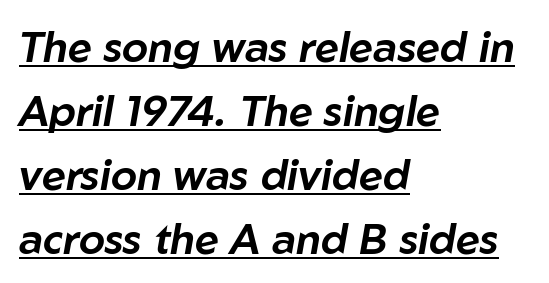
In terms of letterspacing, this is plain default setting. These characters rest on top of a visible drawn line. The text block is weighted toward the left margin, trailing off unevenly rightward. Each letter keeps its own natural width here, so spacing adapts to shape.
